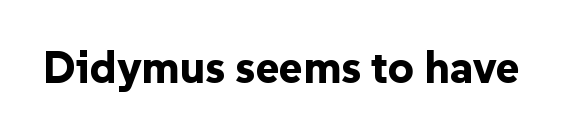
Students, note that the glyphs here touch the page at normal intervals. Varying glyph widths throughout — classic text-font behaviour. Typographically, this falls in the sans-serif category. Thick stems and heavy bowls — unmistakably bold. The letters stand straight up with perfectly vertical stems. The zone under the glyphs is completely vacant.
